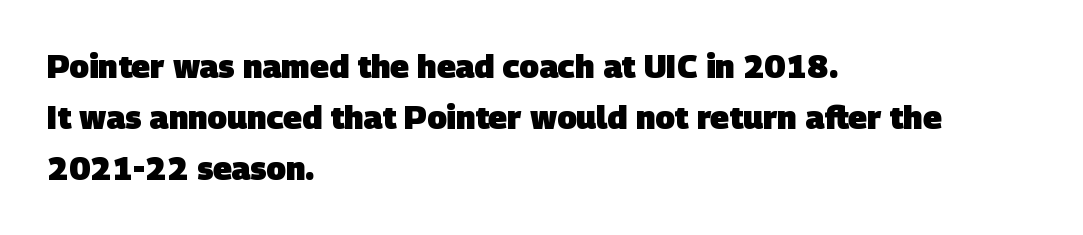
{"serif": "no", "bold": "yes", "weight": "heavy", "width": "normal", "stroke_contrast": "low", "x_height": "large", "monospaced": "no", "underline": "no", "align": "left", "line_spacing": "normal", "line_spacing_ratio": 1.59, "letter_spacing": "normal", "letter_spacing_em": 0.0, "glyph_px": 32}
